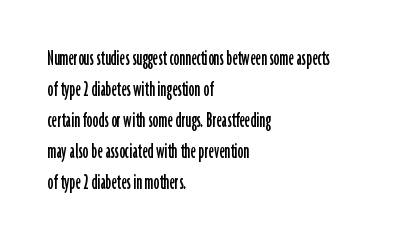
The image shows 23 px text type, upright; set left-aligned, normal line spacing (1.35x), normal letter spacing, not underlined.
